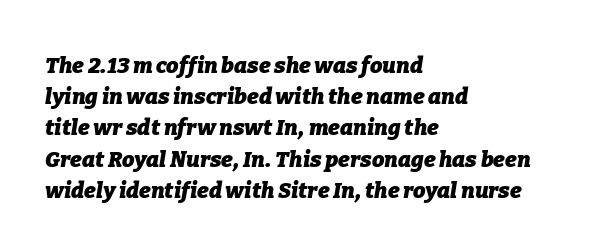
The image shows 22 px bold type, italic (leaning right); set left-aligned, normal line spacing (1.42x), normal letter spacing, not underlined.
